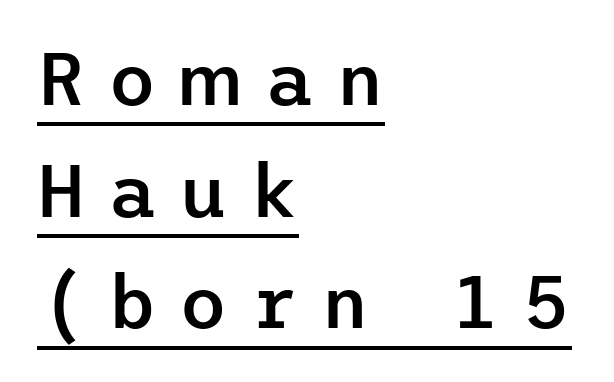
The image shows 74 px semibold sans-serif type, upright; set left-aligned, normal line spacing (1.51x), unusually wide letter spacing (+0.31 em), underlined; low stroke contrast and a medium x-height.
